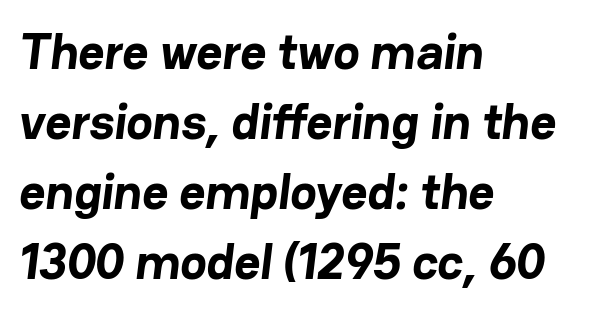
{"serif": "no", "bold": "yes", "weight": "bold", "width": "normal", "stroke_contrast": "low", "x_height": "medium", "monospaced": "no", "underline": "no", "align": "left", "line_spacing": "normal", "line_spacing_ratio": 1.4, "letter_spacing": "normal", "letter_spacing_em": 0.0, "glyph_px": 50}
